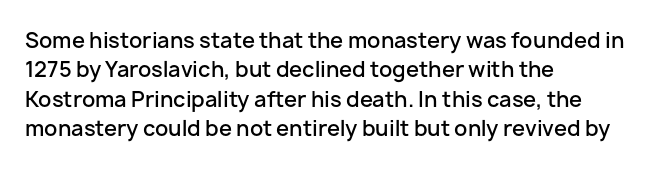
Q: Is the text bold? A: Semi-bold.
Q: Is the text italic (slanted)? A: No, it is upright.
Q: Is the text underlined? A: No.
Q: How is the paragraph aligned? A: Left-aligned.
Q: Is the spacing between letters normal or unusually wide? A: Normal.
Q: Is the spacing between lines tight, normal or loose? A: Normal.
